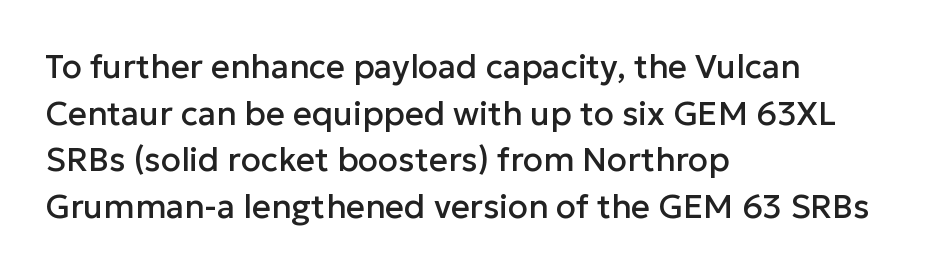
Q: Is the text italic (slanted)? A: No, it is upright.
Q: Is the typeface a serif or a sans-serif typeface? A: Sans-serif.
Q: Is the text underlined? A: No.
Q: How is the paragraph aligned? A: Left-aligned.
Q: Is the spacing between letters normal or unusually wide? A: Normal.
Q: Is the spacing between lines tight, normal or loose? A: Normal.
Q: Width (condensed, normal, or wide)? A: Normal.
Q: Stroke contrast? A: Low.
Q: x-height? A: Medium.
Q: Monospaced? A: No.
